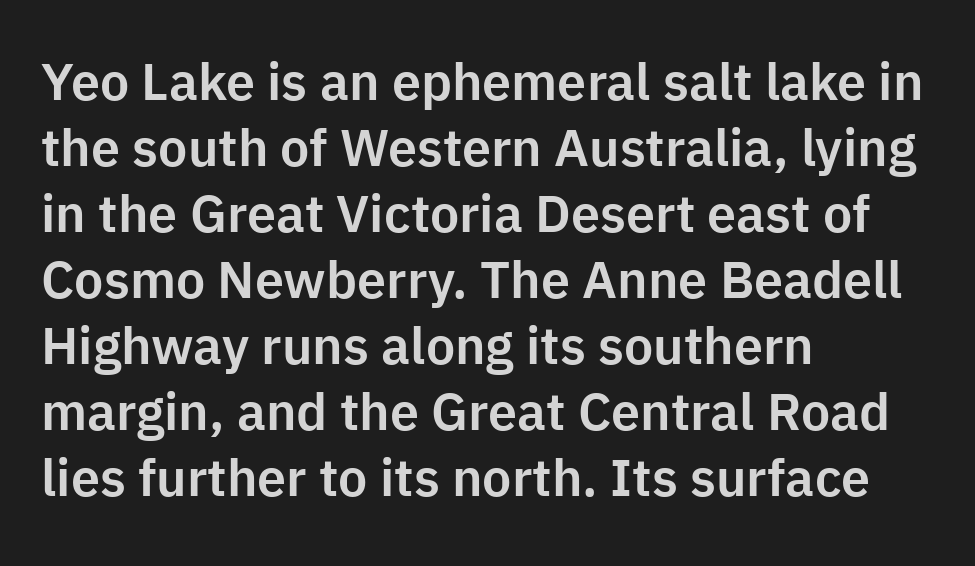
{"serif": "no", "italic": "no", "width": "normal", "stroke_contrast": "low", "x_height": "medium", "monospaced": "no", "underline": "no", "align": "left", "line_spacing": "normal", "line_spacing_ratio": 1.27, "letter_spacing": "normal", "letter_spacing_em": 0.0, "glyph_px": 52}
